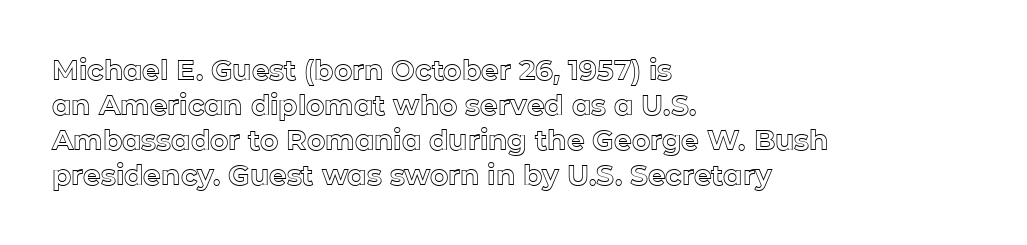
The image shows 28 px text type, upright; set left-aligned, normal line spacing (1.25x), normal letter spacing, not underlined; a medium x-height.
